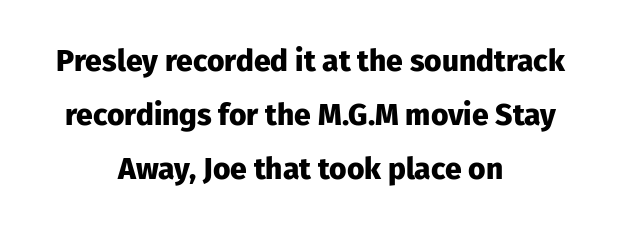
The image shows 30 px heavy sans-serif type, upright; set centered, line spacing 1.8x, normal letter spacing, not underlined; low stroke contrast and a medium x-height.
